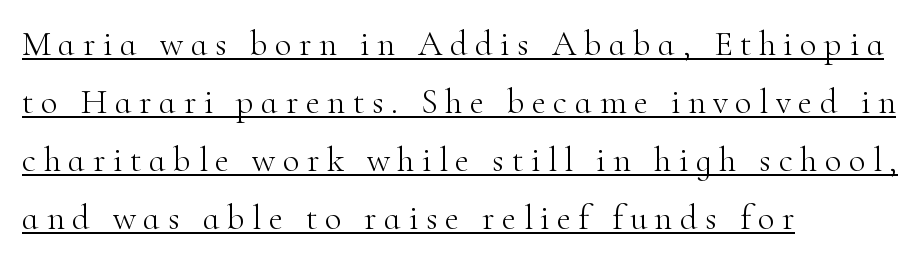
These lines sit exactly where default settings would place them. Descenders here cross a horizontal rule under the line. Is this a heavy cut? Hardly; it is regular or lighter. This sample has the flowing, uneven cadence of proportional lettering. In terms of letterspacing, this is a distinctly airy, spread setting. Stroke terminals: seriffed.
